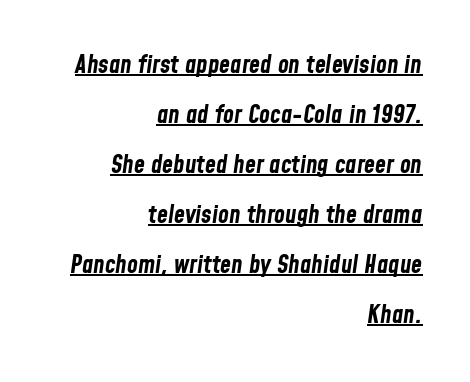
The image shows 25 px bold type, italic (leaning right); set right-aligned, loose line spacing (2.0x), normal letter spacing, underlined.
